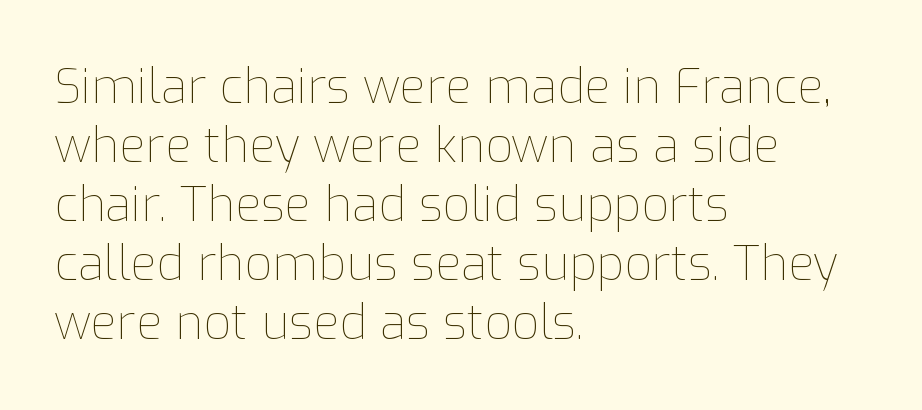
{"italic": "no", "bold": "no", "weight": "thin", "width": "normal", "stroke_contrast": "low", "x_height": "medium", "monospaced": "no", "underline": "no", "align": "left", "line_spacing_ratio": 1.23, "letter_spacing": "normal", "letter_spacing_em": 0.0, "glyph_px": 48}
